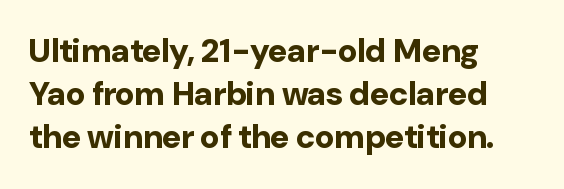
Observe the absence of serifs on each vertical stroke in this sample. Default kerning and tracking; the words read as compact shapes. Each letter keeps its own natural width here, so spacing adapts to shape. Heavy, bold letterforms.
